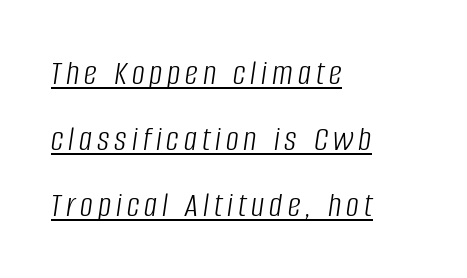
{"italic": "yes", "lean": "right", "slant_degrees": 8, "bold": "no", "weight": "light", "width": "condensed", "stroke_contrast": "low", "x_height": "large", "monospaced": "no", "underline": "yes", "align": "left", "line_spacing_ratio": 1.83, "glyph_px": 36}
